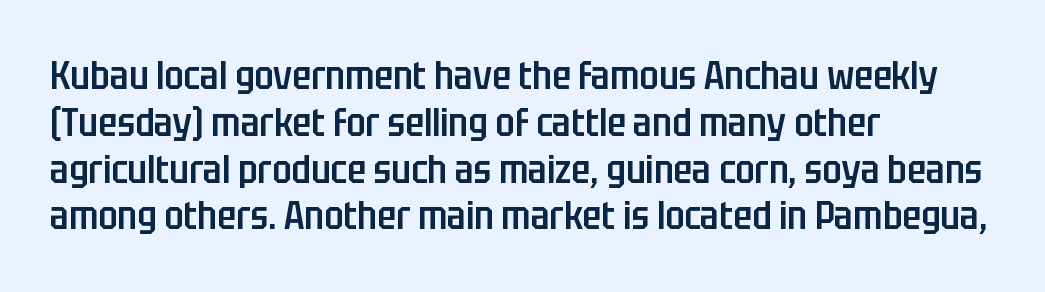
The image shows 39 px semibold, condensed sans-serif type, upright; set left-aligned, line spacing 1.2x, normal letter spacing, not underlined; low stroke contrast and a large x-height.
